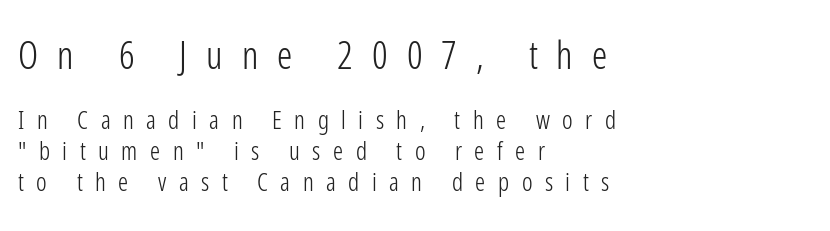
The image shows 38 px light, condensed sans-serif type, upright; set left-aligned, line spacing 1.23x, unusually wide letter spacing (+0.5 em), not underlined; the first (top) block is 1.52x larger; low stroke contrast and a medium x-height.
